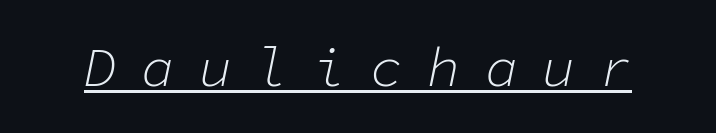
{"italic": "yes", "lean": "right", "slant_degrees": 11, "bold": "no", "weight": "light", "width": "normal", "stroke_contrast": "low", "x_height": "medium", "monospaced": "yes", "underline": "yes", "letter_spacing": "wide", "letter_spacing_em": 0.44, "glyph_px": 55}
